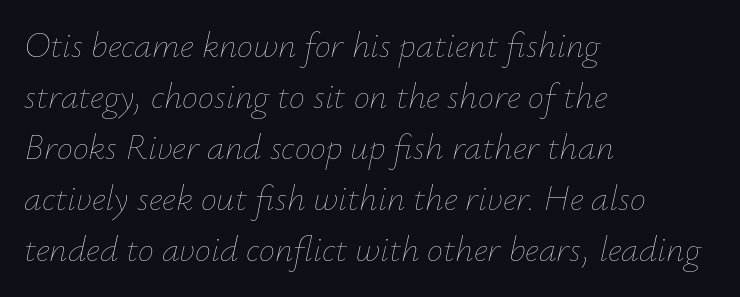
The image shows 36 px thin type, italic (leaning right); set left-aligned, normal line spacing (1.42x), normal letter spacing, not underlined; low stroke contrast and a small x-height.
